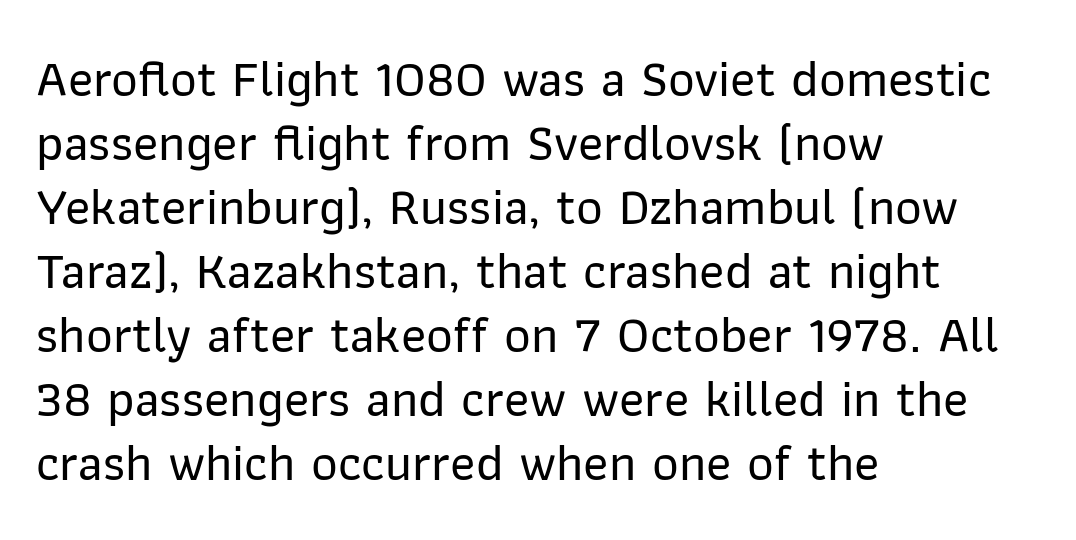
The image shows 52 px sans-serif type, upright; set left-aligned, line spacing 1.23x, normal letter spacing, not underlined; low stroke contrast and a medium x-height.
